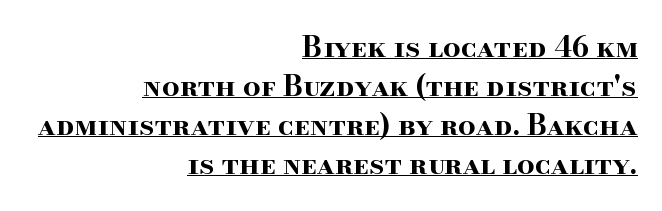
The image shows 28 px bold, wide serif type, upright; set right-aligned, normal line spacing (1.39x), normal letter spacing, underlined; high stroke contrast and a small x-height.
